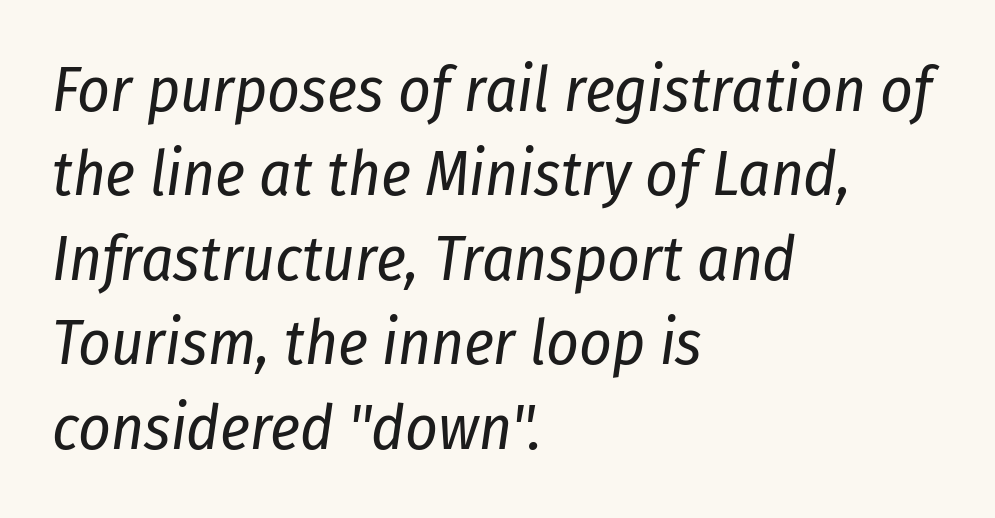
{"italic": "yes", "lean": "right", "slant_degrees": 8, "bold": "no", "weight": "regular", "width": "condensed", "stroke_contrast": "low", "x_height": "medium", "monospaced": "no", "underline": "no", "align": "left", "line_spacing": "normal", "line_spacing_ratio": 1.34, "letter_spacing": "normal", "letter_spacing_em": 0.0, "glyph_px": 63}
